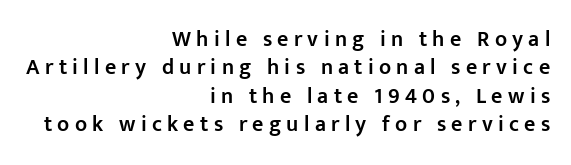
Q: Is the text bold? A: Semi-bold.
Q: Is the text italic (slanted)? A: No, it is upright.
Q: Is the text underlined? A: No.
Q: How is the paragraph aligned? A: Right-aligned.
Q: Is the spacing between letters normal or unusually wide? A: Unusually wide.
Q: Is the spacing between lines tight, normal or loose? A: Normal.
